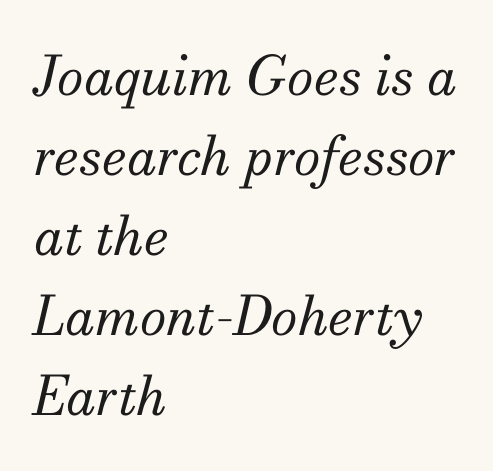
The image shows 54 px regular-weight serif type, italic (leaning right); set left-aligned, normal line spacing (1.48x), normal letter spacing, not underlined; medium stroke contrast and a small x-height.
